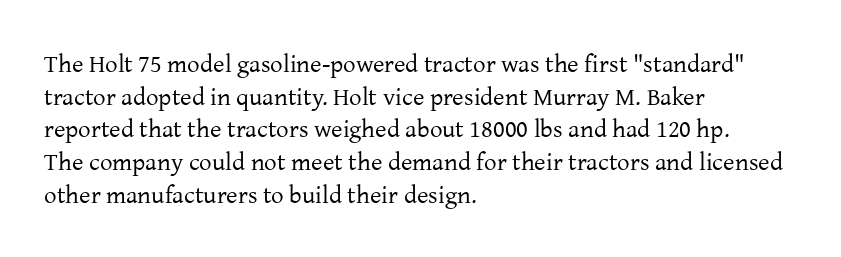
{"italic": "no", "bold": "no", "underline": "no", "align": "left", "line_spacing": "normal", "line_spacing_ratio": 1.31, "letter_spacing": "normal", "letter_spacing_em": 0.0, "glyph_px": 25}
